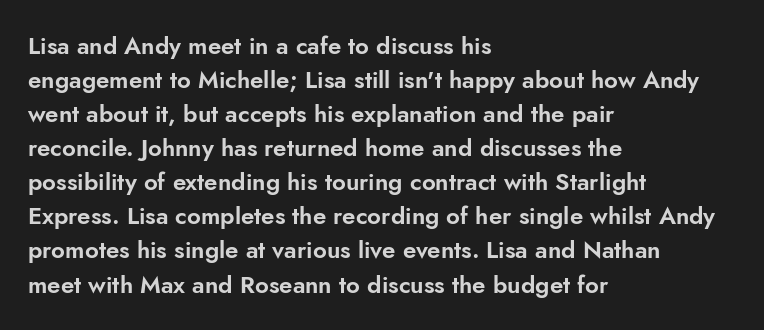
The image shows 24 px text type, upright; set left-aligned, normal line spacing (1.42x), normal letter spacing, not underlined.
